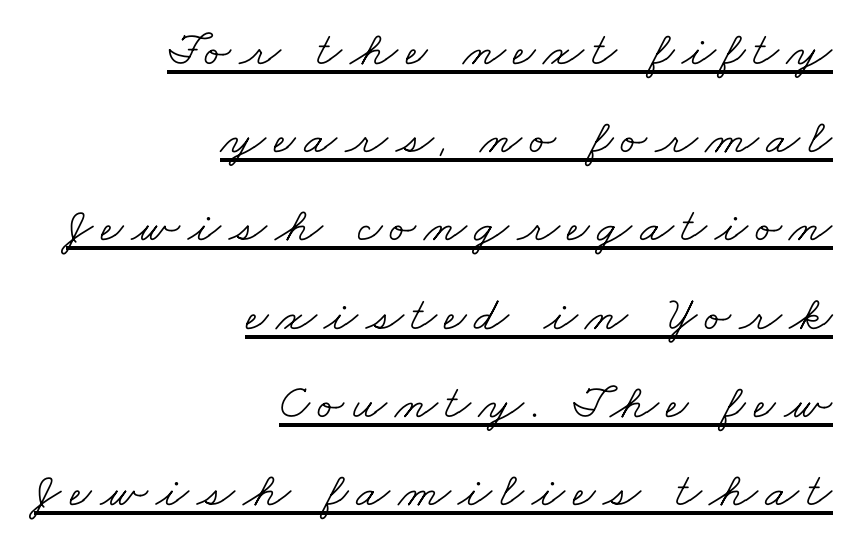
The image shows 49 px light, wide serif type; set right-aligned, line spacing 1.8x, underlined; low stroke contrast and a small x-height.
